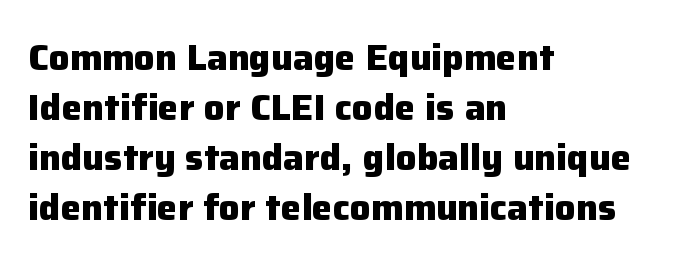
Q: Is the text bold? A: Yes.
Q: Is the text italic (slanted)? A: No, it is upright.
Q: Is the typeface a serif or a sans-serif typeface? A: Sans-serif.
Q: Is the text underlined? A: No.
Q: How is the paragraph aligned? A: Left-aligned.
Q: Is the spacing between letters normal or unusually wide? A: Normal.
Q: Is the spacing between lines tight, normal or loose? A: Normal.
Q: Width (condensed, normal, or wide)? A: Normal.
Q: Stroke contrast? A: Low.
Q: x-height? A: Medium.
Q: Monospaced? A: No.
